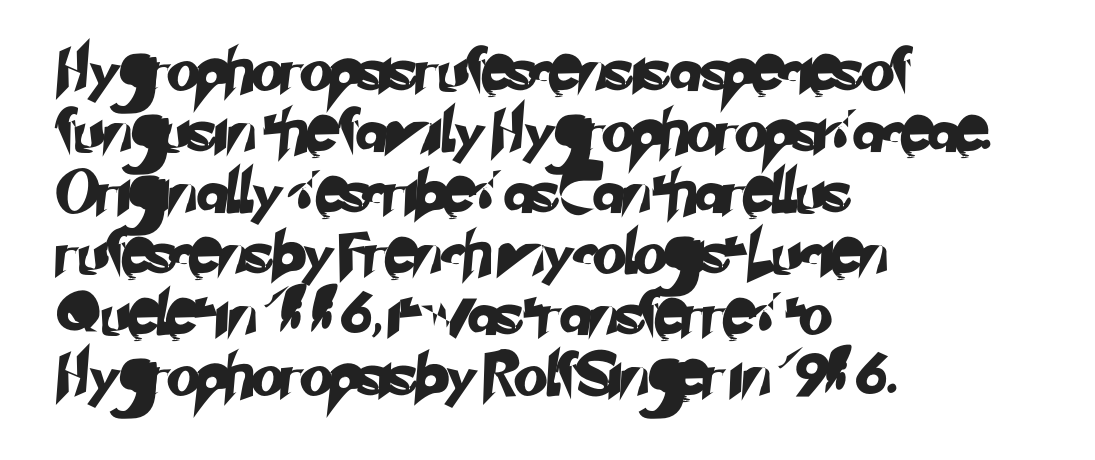
Q: Is the typeface a serif or a sans-serif typeface? A: Sans-serif.
Q: Is the text underlined? A: No.
Q: How is the paragraph aligned? A: Left-aligned.
Q: Is the spacing between letters normal or unusually wide? A: Normal.
Q: Is the spacing between lines tight, normal or loose? A: Normal.
Q: Width (condensed, normal, or wide)? A: Normal.
Q: Stroke contrast? A: Low.
Q: x-height? A: Small.
Q: Monospaced? A: No.
